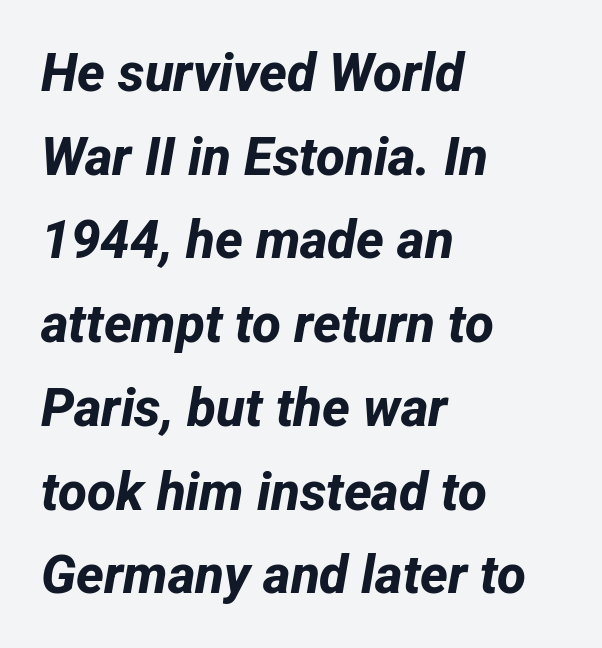
{"serif": "no", "bold": "yes", "weight": "bold", "width": "normal", "stroke_contrast": "low", "x_height": "medium", "monospaced": "no", "underline": "no", "align": "left", "line_spacing": "normal", "line_spacing_ratio": 1.58, "letter_spacing": "normal", "letter_spacing_em": 0.0, "glyph_px": 53}
